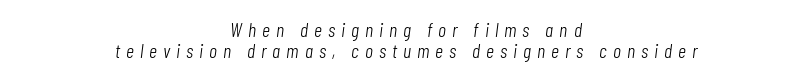
The image shows 20 px text type, italic (leaning right); set centered, tight line spacing (1.03x), unusually wide letter spacing (+0.3 em), not underlined.
